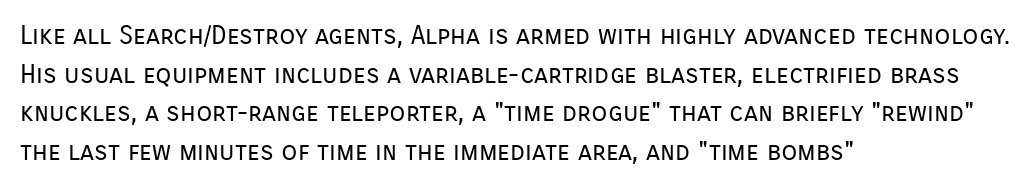
The image shows 26 px text type, upright; set left-aligned, normal line spacing (1.49x), normal letter spacing, not underlined.
